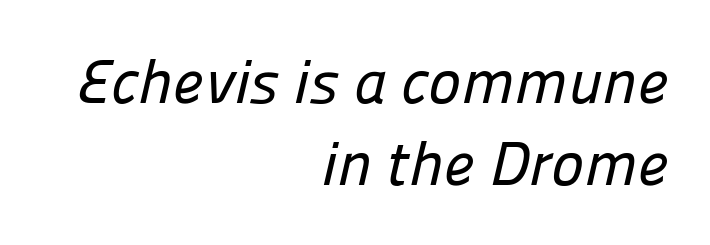
The image shows 62 px sans-serif type; set right-aligned, normal line spacing (1.33x), normal letter spacing, not underlined; low stroke contrast and a medium x-height.
